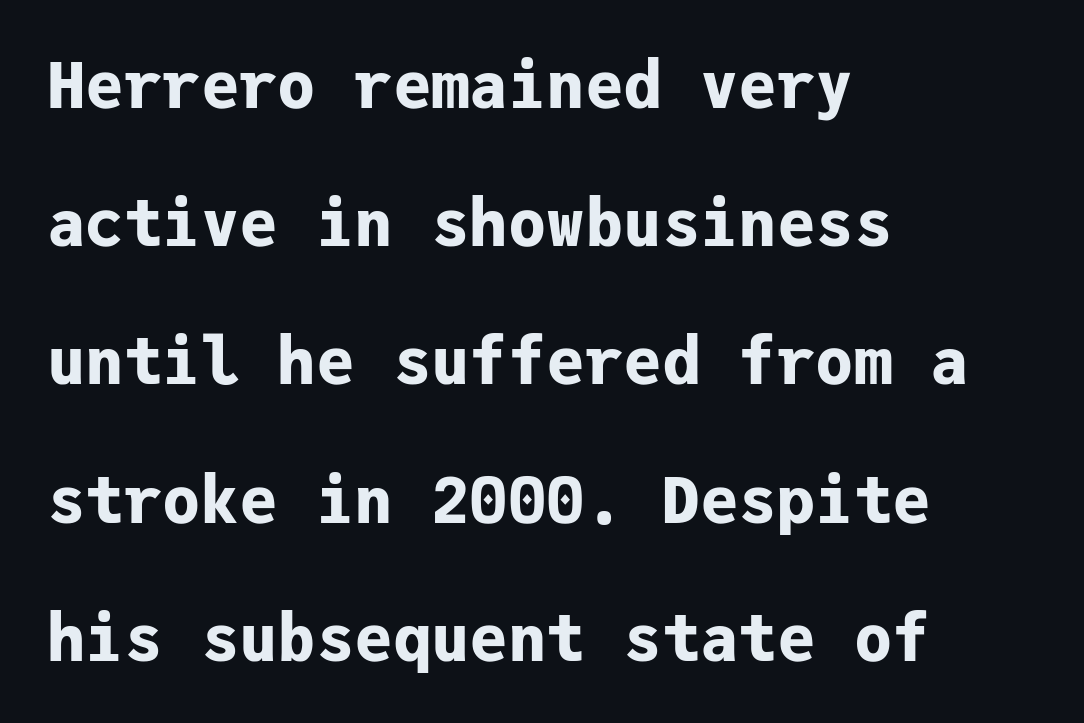
Check where the strokes stop: nothing finishes them off — pure sans. Designer's note — italics off, roman on. Note the uniform advance width — an 'i' takes as much space as an 'm'. Vertically, the passage feels expansive, rows floating well apart. Descenders are the only things crossing below the line. The tracking reads as untouched default to a designer's eye.
